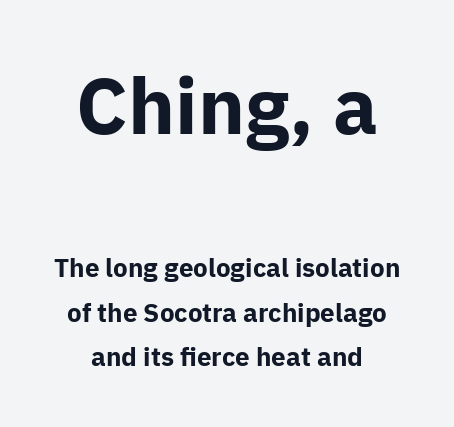
{"serif": "no", "italic": "no", "bold": "yes", "weight": "bold", "width": "normal", "stroke_contrast": "low", "x_height": "medium", "monospaced": "no", "underline": "no", "line_spacing": "normal", "line_spacing_ratio": 1.7, "letter_spacing": "normal", "letter_spacing_em": 0.0, "larger_block": "first", "size_ratio": 3.04, "glyph_px": 79}
